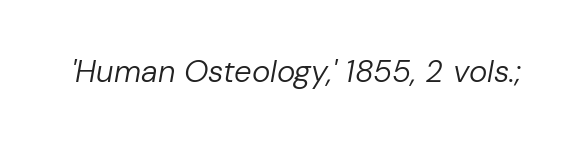
The image shows 31 px regular-weight type, italic (leaning right); set normal letter spacing, not underlined; low stroke contrast and a medium x-height.
